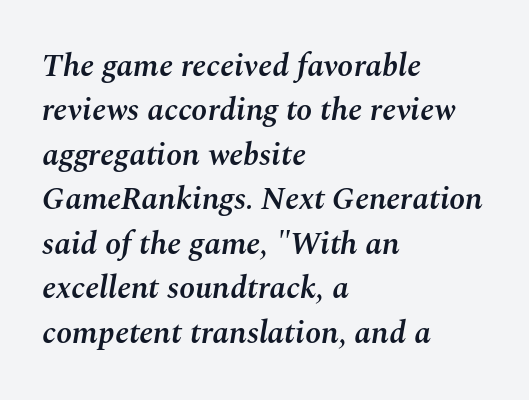
Tracking value appears to be zero — textbook default spacing. This sample keeps an unexceptional amount of space between lines. A bare baseline throughout the passage. Emphasis-style slanted type is in use.
